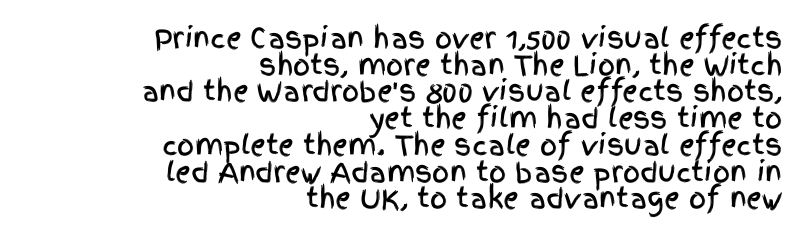
The image shows 27 px text type, upright; set right-aligned, tight line spacing (0.99x), normal letter spacing, not underlined.
